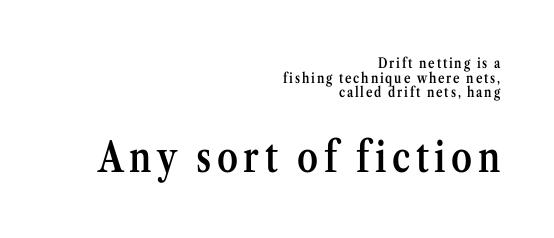
{"serif": "yes", "italic": "no", "bold": "semi", "weight": "semibold", "width": "condensed", "stroke_contrast": "medium", "x_height": "medium", "monospaced": "no", "underline": "no", "align": "right", "line_spacing": "tight", "line_spacing_ratio": 1.04, "larger_block": "second", "size_ratio": 3.0, "glyph_px": 42}
